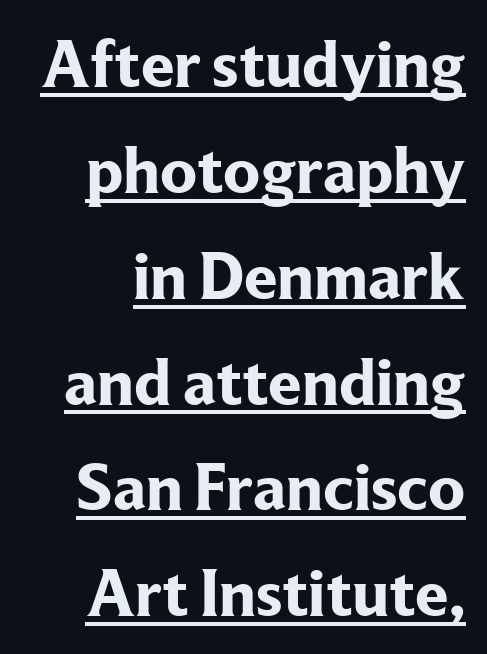
Q: Is the text bold? A: Yes.
Q: Is the text italic (slanted)? A: No, it is upright.
Q: Is the typeface a serif or a sans-serif typeface? A: Serif.
Q: Is the text underlined? A: Yes.
Q: Is the spacing between letters normal or unusually wide? A: Normal.
Q: Is the spacing between lines tight, normal or loose? A: Normal.
Q: Width (condensed, normal, or wide)? A: Normal.
Q: Stroke contrast? A: Low.
Q: x-height? A: Medium.
Q: Monospaced? A: No.
